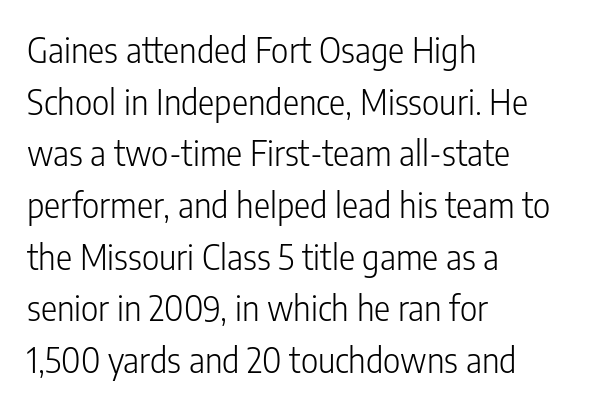
{"serif": "no", "italic": "no", "bold": "no", "weight": "light", "width": "condensed", "stroke_contrast": "low", "x_height": "medium", "monospaced": "no", "underline": "no", "align": "left", "line_spacing": "normal", "line_spacing_ratio": 1.52, "letter_spacing": "normal", "letter_spacing_em": 0.0, "glyph_px": 34}
